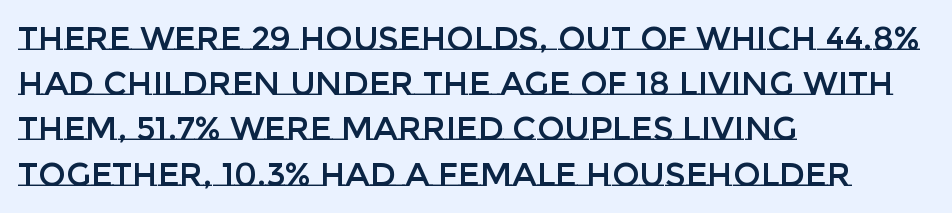
The image shows 33 px text type, upright; set left-aligned, normal line spacing (1.37x), normal letter spacing, not underlined; low stroke contrast and a large x-height.
